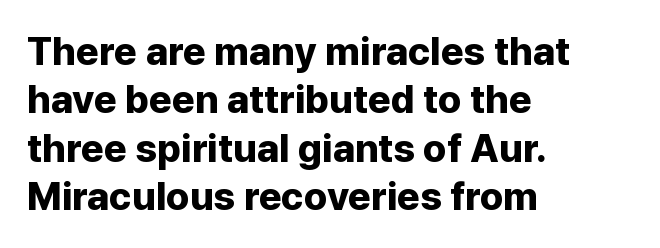
Q: Is the text bold? A: Yes.
Q: Is the text italic (slanted)? A: No, it is upright.
Q: Is the typeface a serif or a sans-serif typeface? A: Sans-serif.
Q: Is the text underlined? A: No.
Q: How is the paragraph aligned? A: Left-aligned.
Q: Is the spacing between letters normal or unusually wide? A: Normal.
Q: Width (condensed, normal, or wide)? A: Normal.
Q: Stroke contrast? A: Low.
Q: x-height? A: Medium.
Q: Monospaced? A: No.
